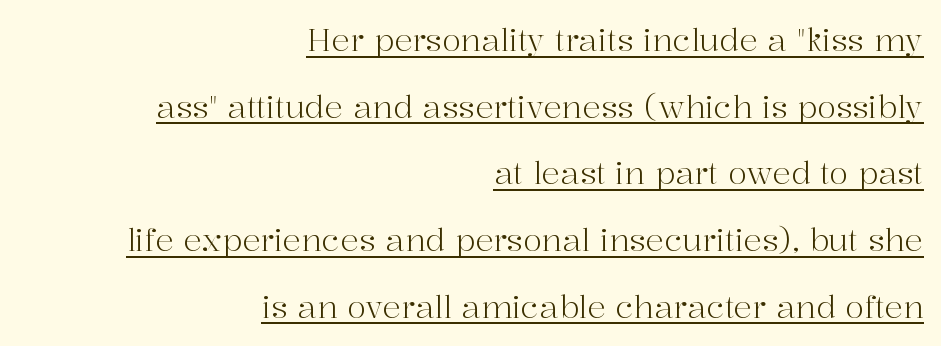
The rag falls on the left side of this text block. The font family rendered here belongs to the serif group. This block would shrink considerably if given ordinary leading; it's expanded now. Stem width sits at or under what a default text font uses. Each letter keeps its own natural width here, so spacing adapts to shape. In terms of posture, this sample is upright.
